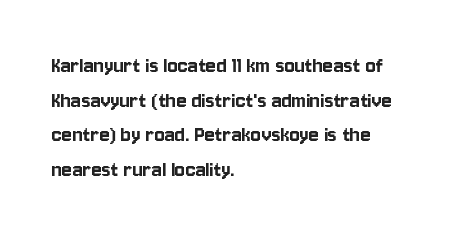
The image shows 24 px text type, upright; set left-aligned, normal line spacing (1.44x), normal letter spacing, not underlined.
